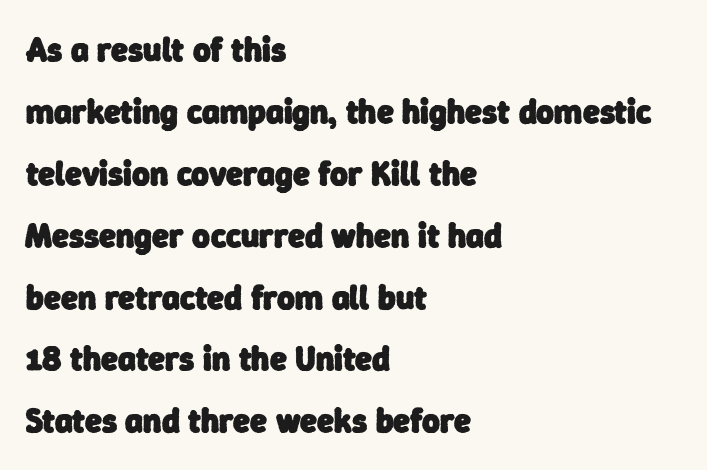
There is no visible air inserted between adjacent glyphs. Heft: maximum for text — a bold. Is the block centered? No — it sits flush against the left margin. The strip under each line holds only bare page. Here the designer chose a conventional face with non-uniform glyph widths. Is this a sans? Yes — the strokes have no serifs.
